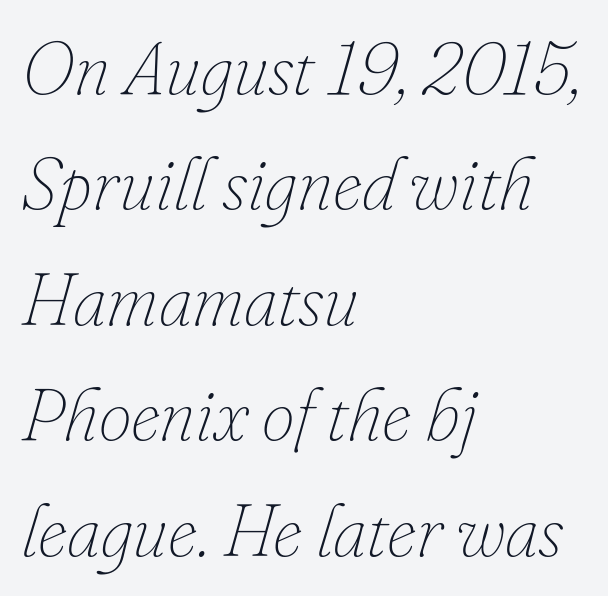
Nobody touched the tracking dial on this one. The face looks like a standard text weight, possibly lighter. Short and long lines alike share a common starting point at left. No word sits above an underline. This sample uses an oblique cut, with every glyph tilted off the vertical. In terms of leading, this rendering sits right in the middle.
